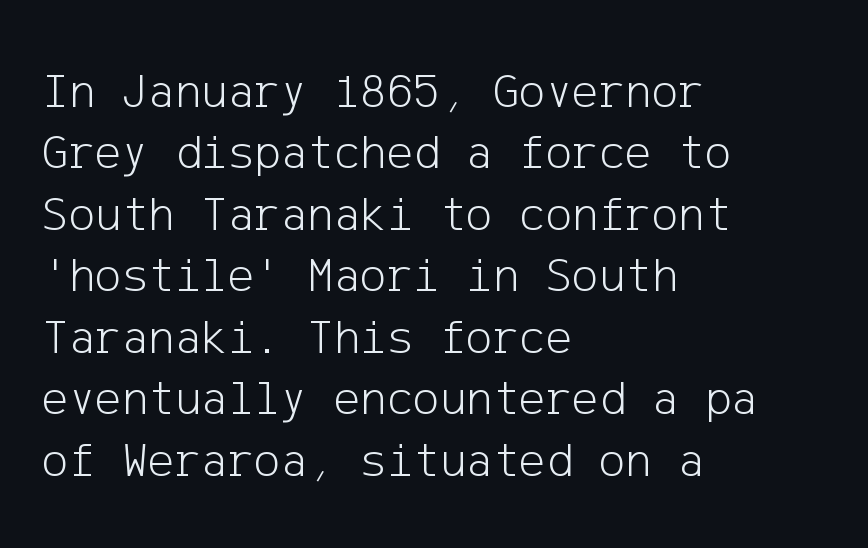
{"serif": "no", "italic": "no", "bold": "no", "weight": "light", "width": "normal", "stroke_contrast": "low", "x_height": "medium", "underline": "no", "align": "left", "line_spacing_ratio": 1.23, "letter_spacing": "normal", "letter_spacing_em": 0.0, "glyph_px": 50}
